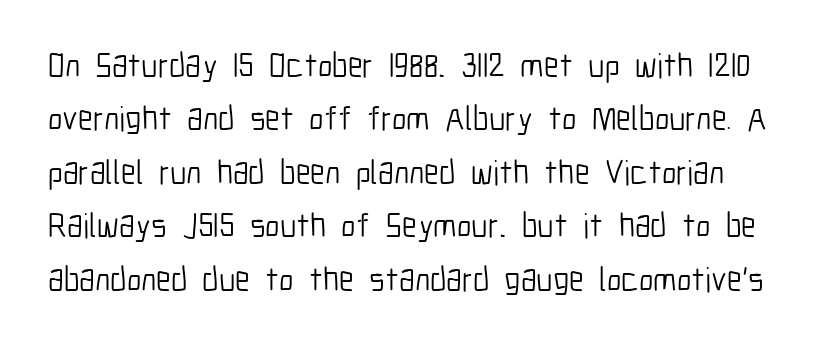
Q: Is the text bold? A: No.
Q: Is the text italic (slanted)? A: No, it is upright.
Q: Is the typeface a serif or a sans-serif typeface? A: Sans-serif.
Q: Is the text underlined? A: No.
Q: Is the spacing between letters normal or unusually wide? A: Normal.
Q: Is the spacing between lines tight, normal or loose? A: Normal.
Q: Width (condensed, normal, or wide)? A: Condensed.
Q: Stroke contrast? A: Low.
Q: x-height? A: Medium.
Q: Monospaced? A: No.
